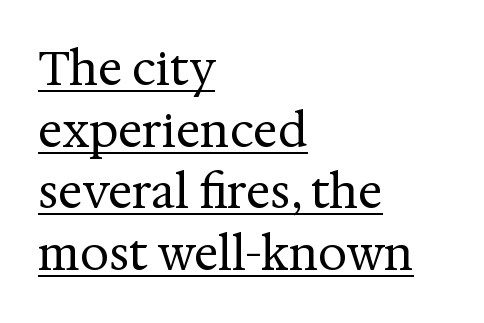
Every row of glyphs begins at an identical x-position on the left. Letters have the restrained weight of plain body copy at most. Posture: vertical. Notice how a bar underscores the lettering throughout.
